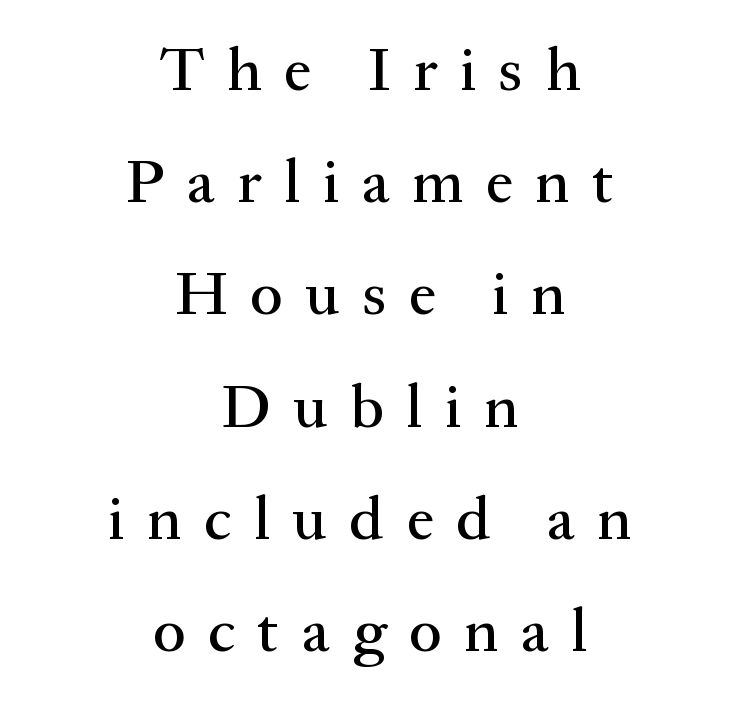
Q: Is the text italic (slanted)? A: No, it is upright.
Q: Is the typeface a serif or a sans-serif typeface? A: Serif.
Q: Is the text underlined? A: No.
Q: How is the paragraph aligned? A: Centered.
Q: Is the spacing between letters normal or unusually wide? A: Unusually wide.
Q: Width (condensed, normal, or wide)? A: Normal.
Q: Stroke contrast? A: Medium.
Q: x-height? A: Medium.
Q: Monospaced? A: No.
